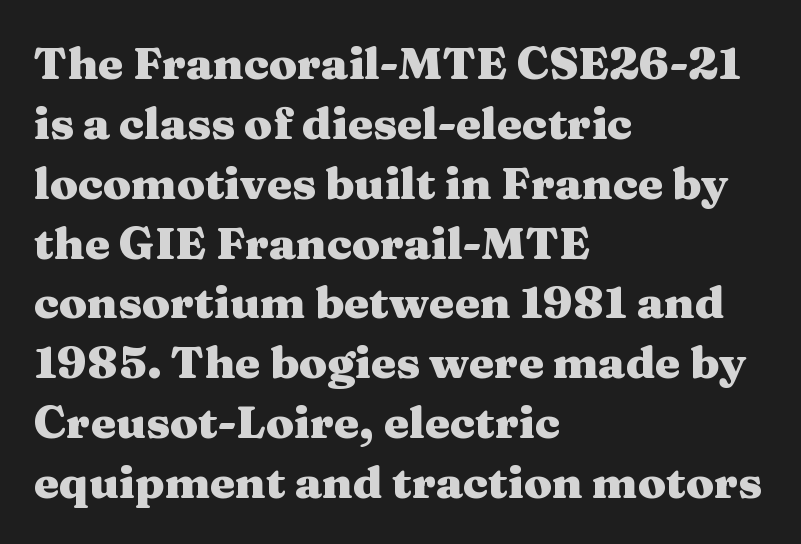
Whoever set this chose a conventional vertical rhythm. The lettering stays uniformly vertical, giving the passage a roman look. The foot of each line stays bare and open. Each word holds together tightly as a unit, with standard inter-letter gaps. Plenty of ink on the page — the face is bold.
